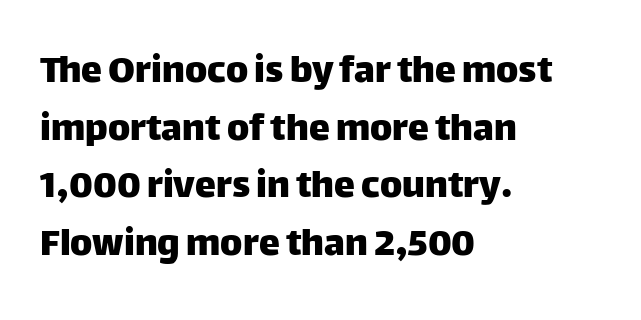
Q: Is the text italic (slanted)? A: No, it is upright.
Q: Is the typeface a serif or a sans-serif typeface? A: Sans-serif.
Q: Is the text underlined? A: No.
Q: How is the paragraph aligned? A: Left-aligned.
Q: Is the spacing between letters normal or unusually wide? A: Normal.
Q: Is the spacing between lines tight, normal or loose? A: Normal.
Q: Width (condensed, normal, or wide)? A: Normal.
Q: Stroke contrast? A: Low.
Q: x-height? A: Large.
Q: Monospaced? A: No.
